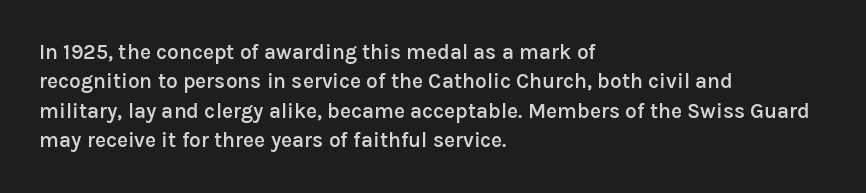
The image shows 21 px text type, upright; set left-aligned, normal line spacing (1.4x), normal letter spacing, not underlined.
